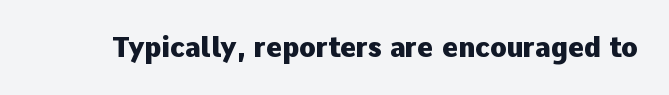
{"italic": "no", "bold": "yes", "underline": "no", "letter_spacing": "normal", "letter_spacing_em": 0.0, "glyph_px": 27}
